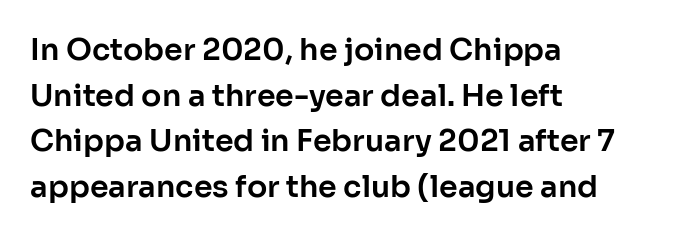
Line beginnings align vertically; line endings do not. The face used here is proportionally spaced, like ordinary book or web type. A normal amount of white space separates one row of letters from the next. Clear beneath every line of the passage. Students, note that the glyphs here touch the page at normal intervals. Font category for this specimen: sans-serif.
